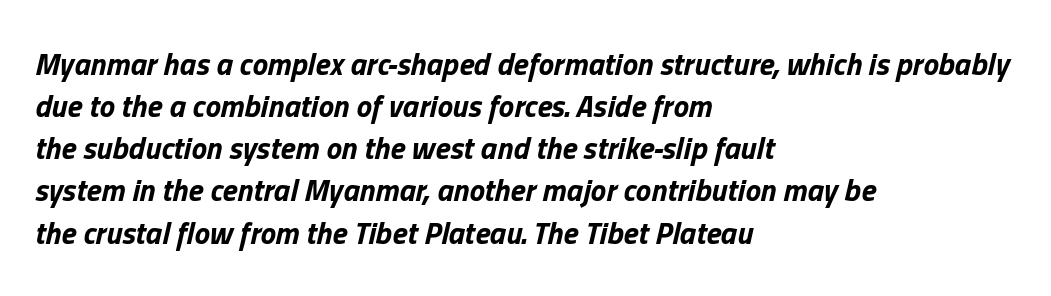
Short note: letters normally spaced. I'd describe the lettering as bold — thick and assertive. Line spacing here is normal. Does the lettering tilt? It does — this is italic. Spacing verdict: proportional, widths tailored to each character. Descenders hang freely into open space.
